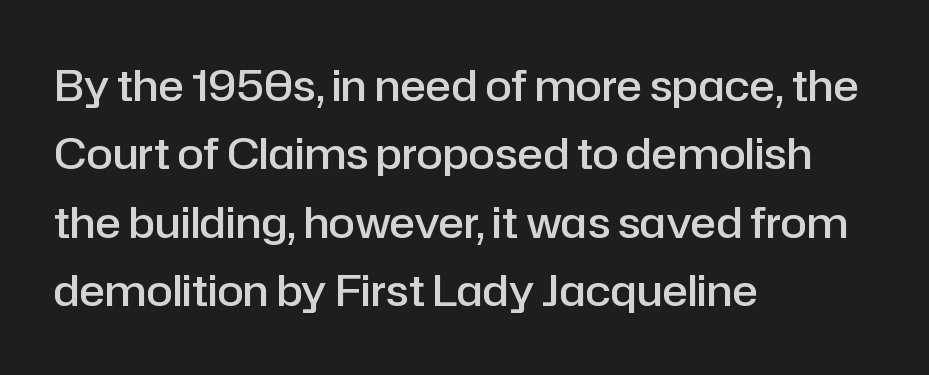
{"serif": "no", "italic": "no", "bold": "semi", "weight": "semibold", "width": "normal", "stroke_contrast": "low", "x_height": "medium", "monospaced": "no", "underline": "no", "align": "left", "line_spacing": "normal", "line_spacing_ratio": 1.59, "letter_spacing": "normal", "letter_spacing_em": 0.0, "glyph_px": 43}
